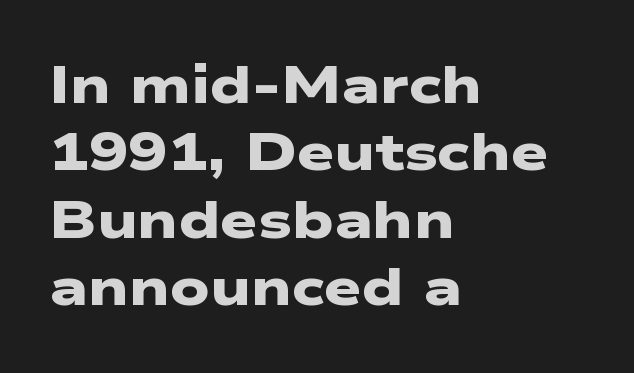
{"serif": "no", "bold": "yes", "weight": "heavy", "width": "wide", "stroke_contrast": "low", "x_height": "medium", "monospaced": "no", "underline": "no", "align": "left", "line_spacing": "normal", "line_spacing_ratio": 1.27, "letter_spacing": "normal", "letter_spacing_em": 0.0, "glyph_px": 53}
